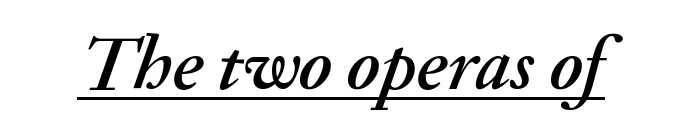
The letters advance in unequal steps, a hallmark of proportional type. There's an unmistakable incline to the writing here. Looks like someone drew a line under every word here. You could call the tracking neutral — neither tight nor loose.
